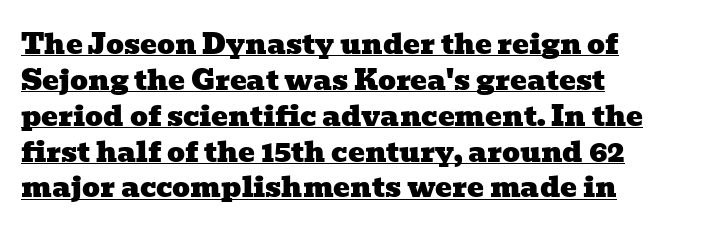
Q: Is the typeface a serif or a sans-serif typeface? A: Serif.
Q: Is the text underlined? A: Yes.
Q: How is the paragraph aligned? A: Left-aligned.
Q: Is the spacing between letters normal or unusually wide? A: Normal.
Q: Is the spacing between lines tight, normal or loose? A: Normal.
Q: Width (condensed, normal, or wide)? A: Wide.
Q: Stroke contrast? A: Low.
Q: x-height? A: Medium.
Q: Monospaced? A: No.
